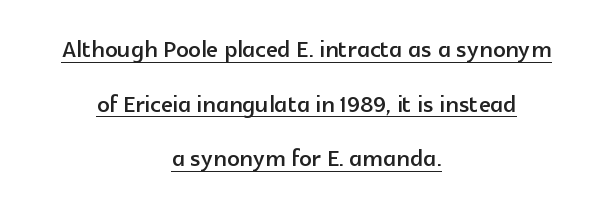
Q: Is the text italic (slanted)? A: No, it is upright.
Q: Is the typeface a serif or a sans-serif typeface? A: Sans-serif.
Q: Is the text underlined? A: Yes.
Q: How is the paragraph aligned? A: Centered.
Q: Is the spacing between letters normal or unusually wide? A: Normal.
Q: Width (condensed, normal, or wide)? A: Normal.
Q: x-height? A: Medium.
Q: Monospaced? A: No.
